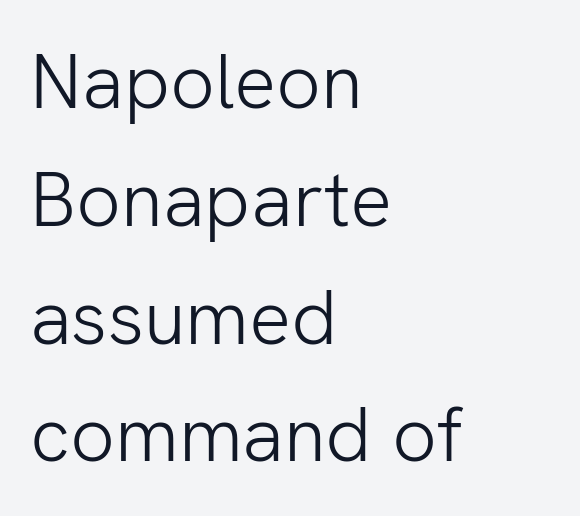
{"serif": "no", "italic": "no", "bold": "no", "weight": "light", "width": "normal", "stroke_contrast": "low", "x_height": "medium", "monospaced": "no", "underline": "no", "align": "left", "line_spacing": "normal", "line_spacing_ratio": 1.51, "letter_spacing": "normal", "letter_spacing_em": 0.0, "glyph_px": 78}
